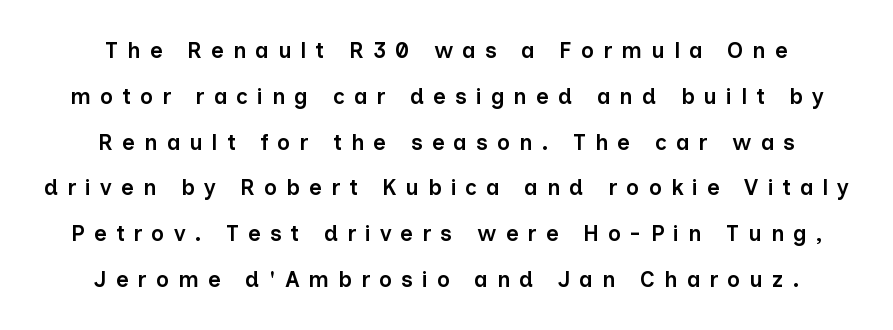
Students, this is semibold: more ink than regular, less than bold. Every stem runs plumb, perpendicular to the baseline. Widely set lines give the paragraph a tall, airy silhouette. Underline: absent. Each word looks stretched out because of the extra space between its letters.
